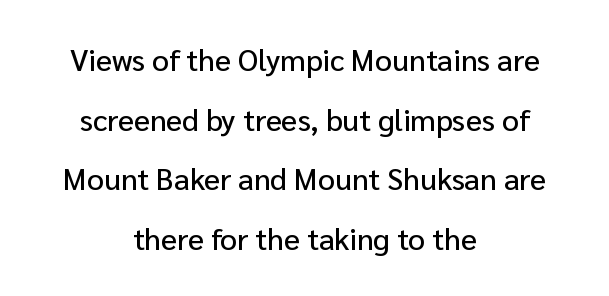
The image shows 30 px sans-serif type, upright; set centered, loose line spacing (1.99x), normal letter spacing, not underlined; low stroke contrast and a medium x-height.
